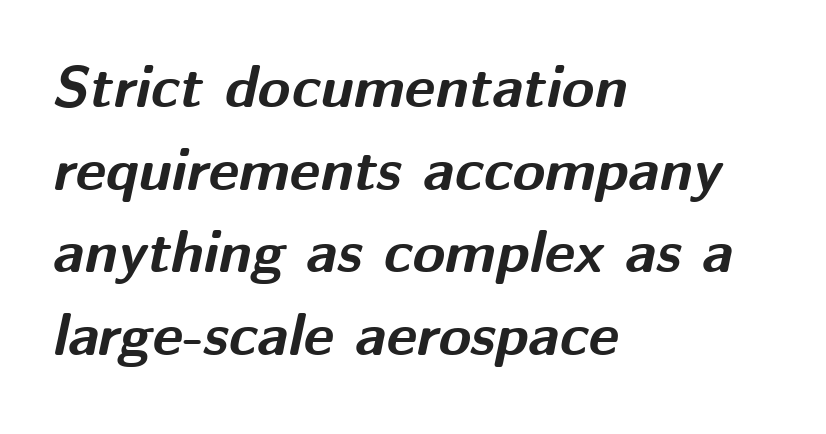
The image shows 59 px bold type, italic (leaning right); set left-aligned, normal line spacing (1.4x), normal letter spacing, not underlined; medium stroke contrast and a medium x-height.
